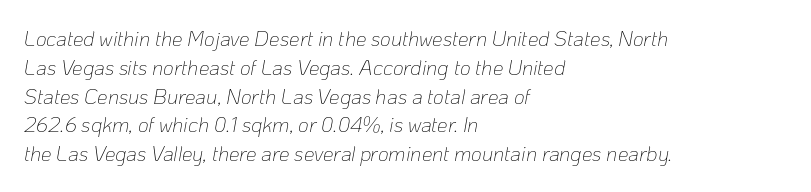
Line starts are locked; line ends wander. Standard letterfit; no display-style spreading of the glyphs. A typesetter would mark this as italic. The face looks like a standard text weight, possibly lighter.
